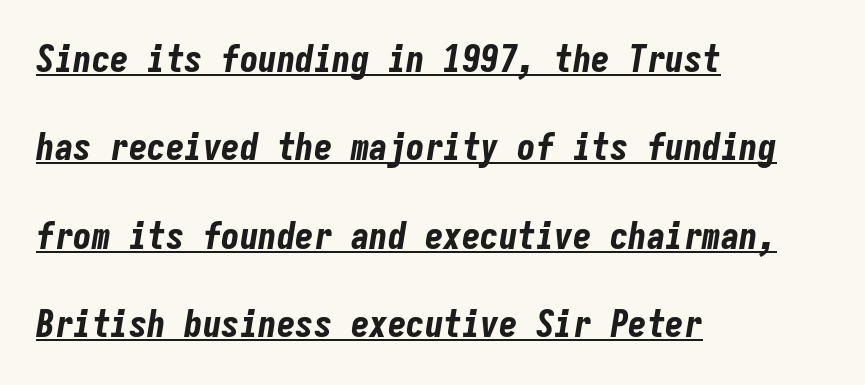
{"italic": "yes", "lean": "right", "slant_degrees": 9, "bold": "yes", "weight": "bold", "width": "condensed", "stroke_contrast": "low", "x_height": "medium", "monospaced": "yes", "underline": "yes", "align": "left", "line_spacing": "loose", "line_spacing_ratio": 2.39, "letter_spacing": "normal", "letter_spacing_em": 0.0, "glyph_px": 37}
